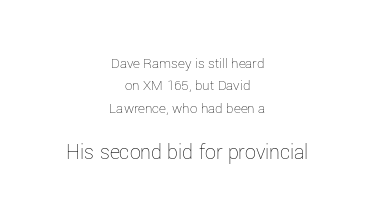
Q: Is the text bold? A: No.
Q: Is the text italic (slanted)? A: No, it is upright.
Q: Is the text underlined? A: No.
Q: How is the paragraph aligned? A: Centered.
Q: Is the spacing between letters normal or unusually wide? A: Normal.
Q: Is the spacing between lines tight, normal or loose? A: Normal.
Q: Which block of text is set in a larger size, the first (top) or the second (bottom)? A: The second (bottom) one.
